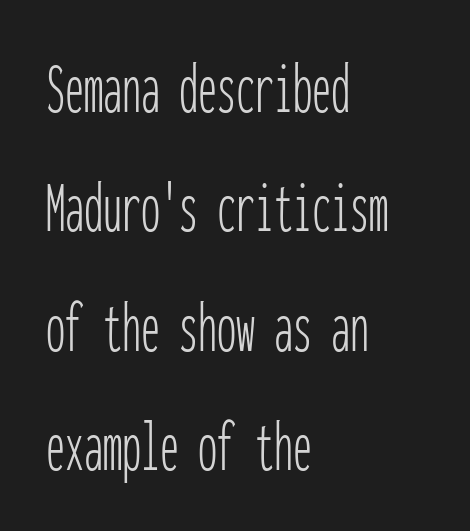
Q: Is the text bold? A: No.
Q: Is the text italic (slanted)? A: No, it is upright.
Q: Is the typeface a serif or a sans-serif typeface? A: Sans-serif.
Q: Is the text underlined? A: No.
Q: How is the paragraph aligned? A: Left-aligned.
Q: Is the spacing between letters normal or unusually wide? A: Normal.
Q: Is the spacing between lines tight, normal or loose? A: Normal.
Q: Width (condensed, normal, or wide)? A: Condensed.
Q: Stroke contrast? A: Low.
Q: x-height? A: Medium.
Q: Monospaced? A: Yes.
